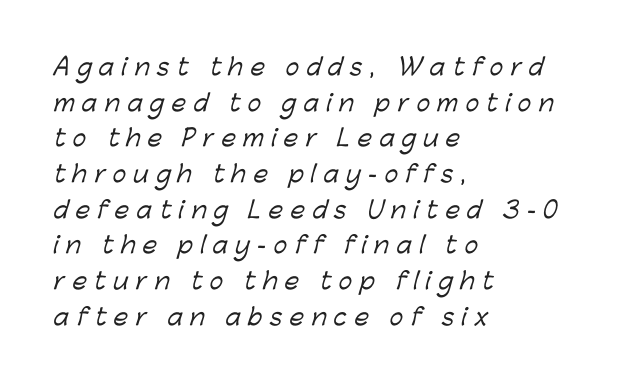
Q: Is the text underlined? A: No.
Q: How is the paragraph aligned? A: Left-aligned.
Q: Is the spacing between letters normal or unusually wide? A: Unusually wide.
Q: Is the spacing between lines tight, normal or loose? A: Normal.
